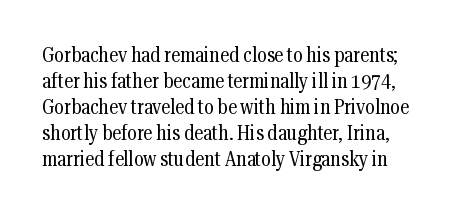
{"italic": "no", "bold": "no", "underline": "no", "line_spacing_ratio": 1.24, "letter_spacing": "normal", "letter_spacing_em": 0.0, "glyph_px": 21}
